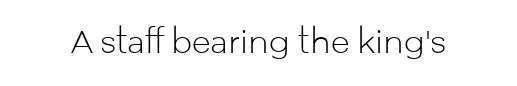
The image shows 31 px light sans-serif type, upright; set normal letter spacing, not underlined; low stroke contrast and a medium x-height.
